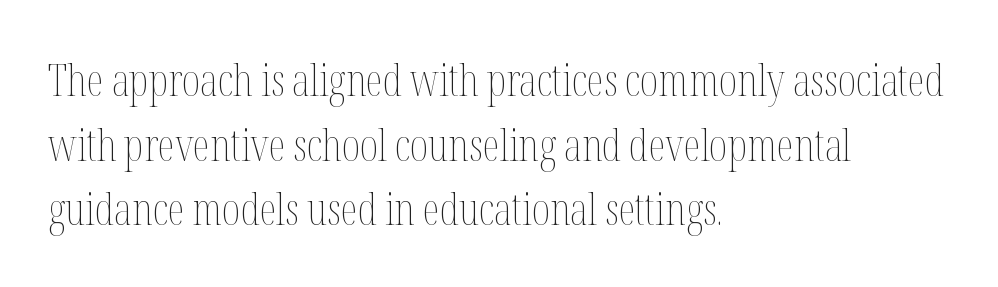
{"italic": "no", "bold": "no", "weight": "thin", "width": "condensed", "stroke_contrast": "medium", "x_height": "medium", "monospaced": "no", "underline": "no", "align": "left", "line_spacing": "normal", "line_spacing_ratio": 1.47, "letter_spacing": "normal", "letter_spacing_em": 0.0, "glyph_px": 44}
